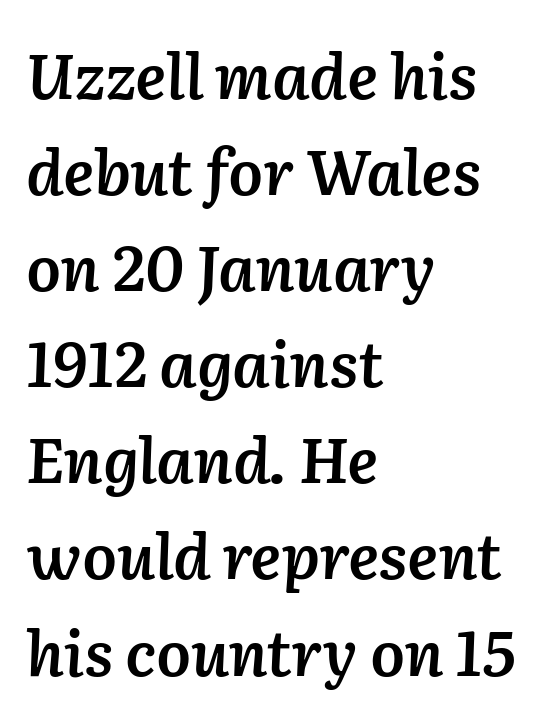
{"italic": "yes", "lean": "right", "slant_degrees": 2, "bold": "semi", "weight": "semibold", "width": "normal", "stroke_contrast": "low", "x_height": "medium", "monospaced": "no", "underline": "no", "align": "left", "line_spacing": "normal", "line_spacing_ratio": 1.55, "letter_spacing": "normal", "letter_spacing_em": 0.0, "glyph_px": 62}
